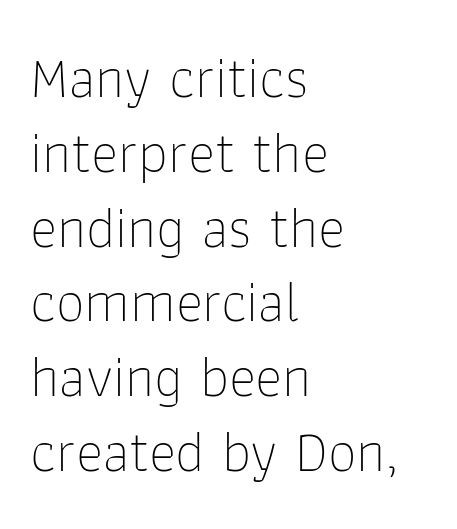
The image shows 58 px thin sans-serif type, upright; set left-aligned, normal line spacing (1.29x), normal letter spacing, not underlined; low stroke contrast and a medium x-height.
